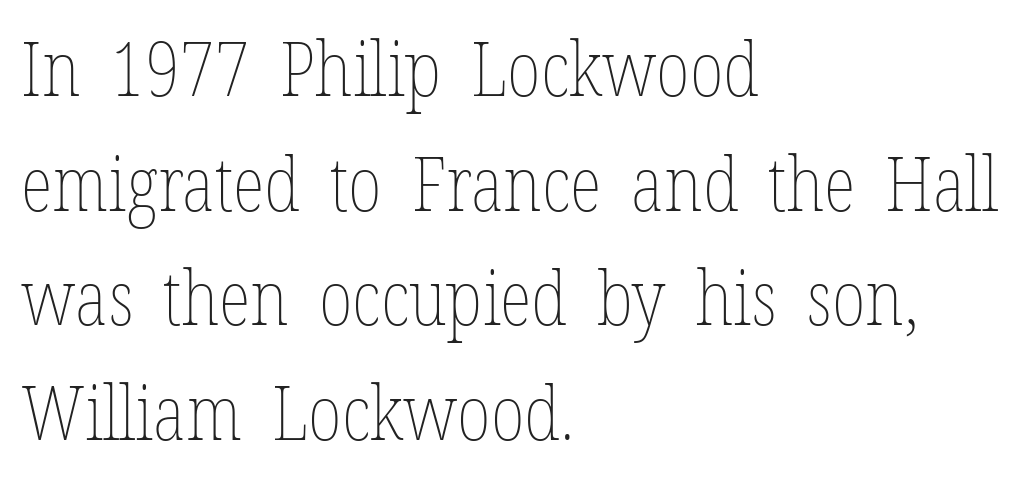
Horizontal alignment here is leftward, the default for most running prose. Descenders are the only things crossing below the line. Character widths vary here, with narrow letters taking less room than wide ones. Caption: standard tracking, unaltered. The letters look calm and open, with moderate or lighter stems.
